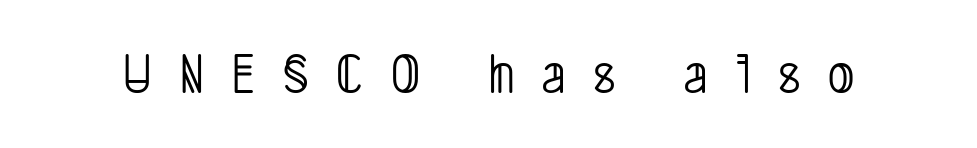
{"serif": "no", "bold": "no", "weight": "light", "width": "condensed", "stroke_contrast": "low", "x_height": "medium", "monospaced": "no", "underline": "no", "letter_spacing": "wide", "letter_spacing_em": 0.45, "glyph_px": 59}
